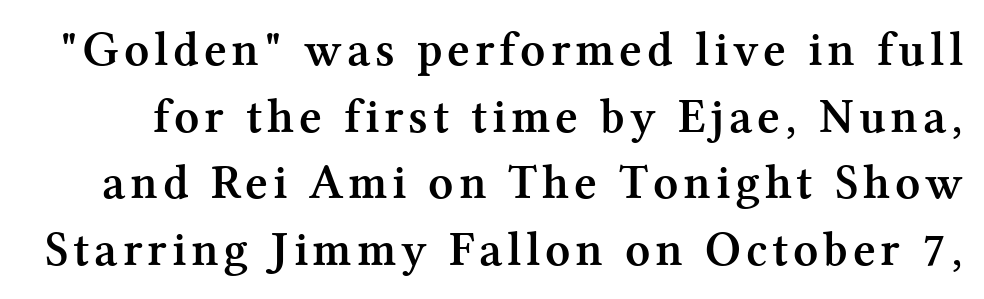
The image shows 49 px semibold serif type, upright; set normal line spacing (1.36x), not underlined; medium stroke contrast and a medium x-height.
